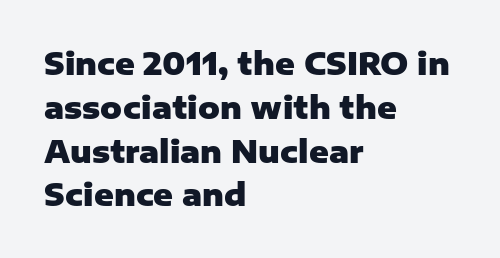
The image shows 30 px heavy sans-serif type, upright; set left-aligned, normal line spacing (1.46x), normal letter spacing, not underlined; low stroke contrast and a medium x-height.
